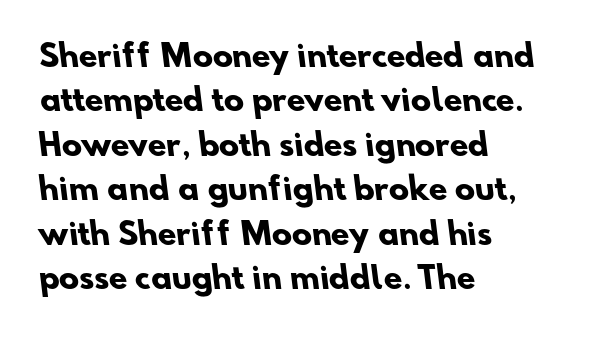
The image shows 30 px heavy sans-serif type; set left-aligned, normal line spacing (1.48x), normal letter spacing, not underlined; low stroke contrast and a small x-height.
